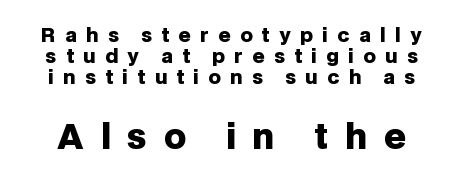
Q: Is the text bold? A: Yes.
Q: Is the text italic (slanted)? A: No, it is upright.
Q: Is the typeface a serif or a sans-serif typeface? A: Sans-serif.
Q: Is the text underlined? A: No.
Q: Is the spacing between letters normal or unusually wide? A: Unusually wide.
Q: Is the spacing between lines tight, normal or loose? A: Tight.
Q: Which block of text is set in a larger size, the first (top) or the second (bottom)? A: The second (bottom) one.
Q: Width (condensed, normal, or wide)? A: Normal.
Q: Stroke contrast? A: Low.
Q: x-height? A: Large.
Q: Monospaced? A: No.
